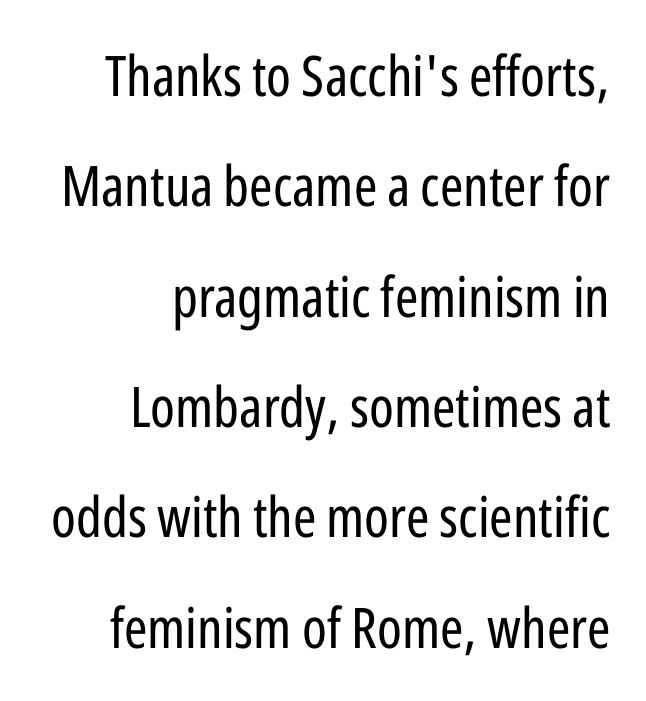
{"serif": "no", "italic": "no", "bold": "no", "weight": "regular", "width": "condensed", "stroke_contrast": "low", "x_height": "medium", "monospaced": "no", "underline": "no", "align": "right", "line_spacing": "loose", "line_spacing_ratio": 1.97, "letter_spacing": "normal", "letter_spacing_em": 0.0, "glyph_px": 56}
